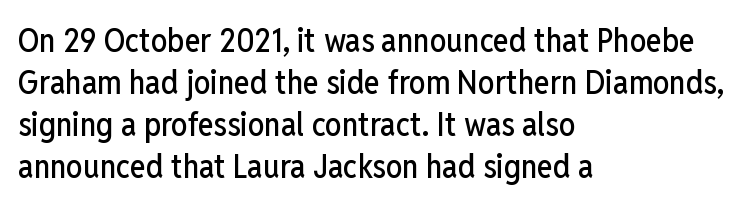
Italic? Not at all — the glyphs are vertical. A clean baseline with only descenders dipping below it. Nobody touched the tracking dial on this one. The passage shown is typed in a proportional face where columns would drift. The rendering anchors every line to the left-hand side.
